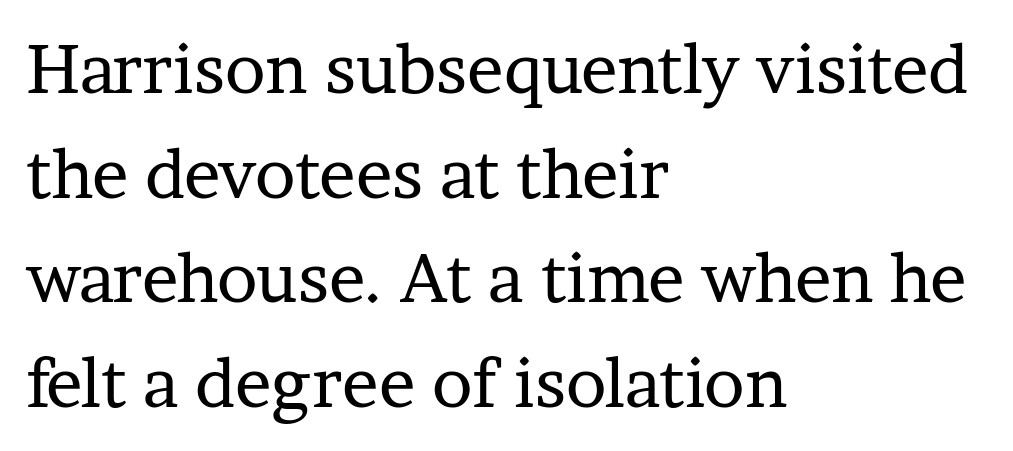
{"serif": "yes", "italic": "no", "bold": "no", "weight": "regular", "width": "normal", "stroke_contrast": "low", "x_height": "medium", "monospaced": "no", "underline": "no", "align": "left", "line_spacing": "normal", "line_spacing_ratio": 1.54, "letter_spacing": "normal", "letter_spacing_em": 0.0, "glyph_px": 68}
